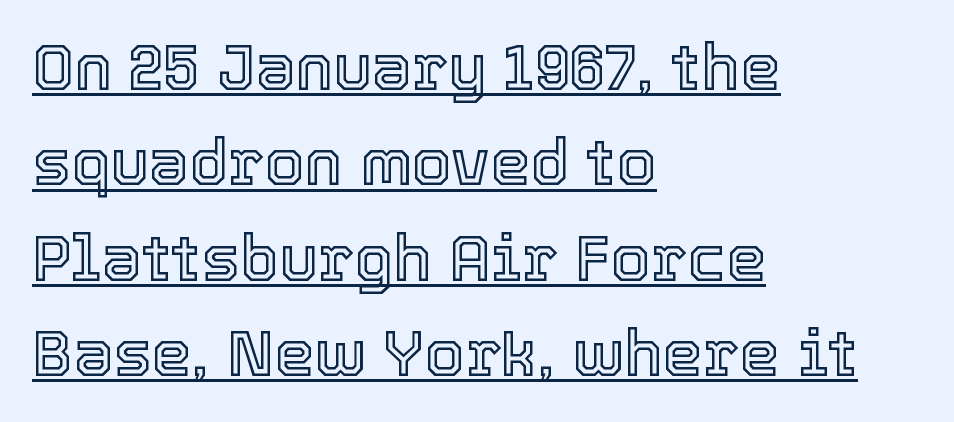
{"italic": "no", "width": "normal", "x_height": "medium", "monospaced": "no", "underline": "yes", "align": "left", "line_spacing": "normal", "line_spacing_ratio": 1.49, "letter_spacing": "normal", "letter_spacing_em": 0.0, "glyph_px": 64}
